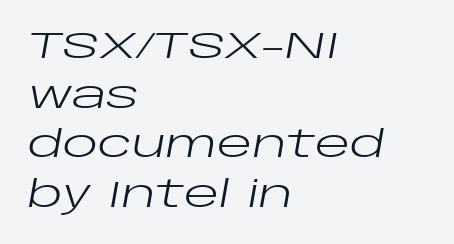
The image shows 37 px regular-weight, wide type, italic (leaning right); set left-aligned, normal line spacing (1.34x), normal letter spacing, not underlined; low stroke contrast and a large x-height.
